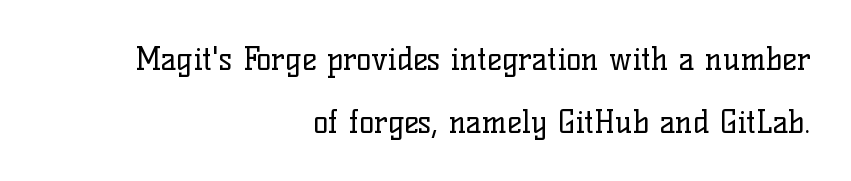
Heft: none added — not bold. Quick note: underline off. Loosely led — the rows are spread out. The type family on display is of the serif kind. Each word holds together tightly as a unit, with standard inter-letter gaps.
